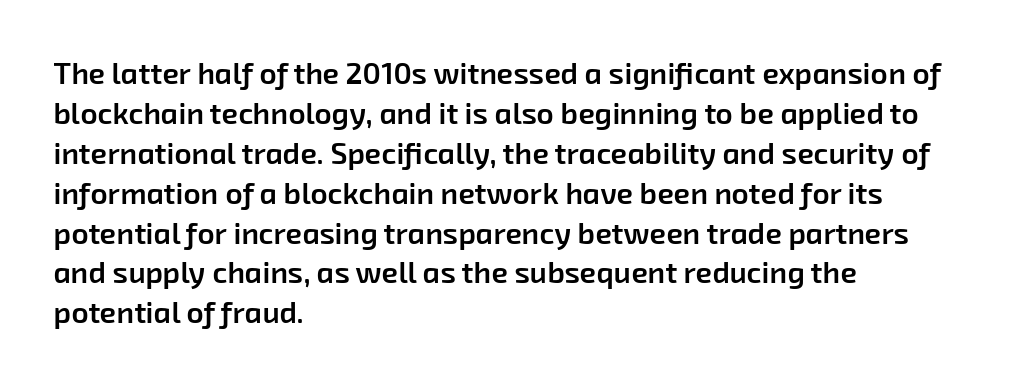
Q: Is the text bold? A: Semi-bold.
Q: Is the typeface a serif or a sans-serif typeface? A: Sans-serif.
Q: Is the text underlined? A: No.
Q: How is the paragraph aligned? A: Left-aligned.
Q: Is the spacing between letters normal or unusually wide? A: Normal.
Q: Is the spacing between lines tight, normal or loose? A: Normal.
Q: Width (condensed, normal, or wide)? A: Normal.
Q: Stroke contrast? A: Low.
Q: x-height? A: Medium.
Q: Monospaced? A: No.
